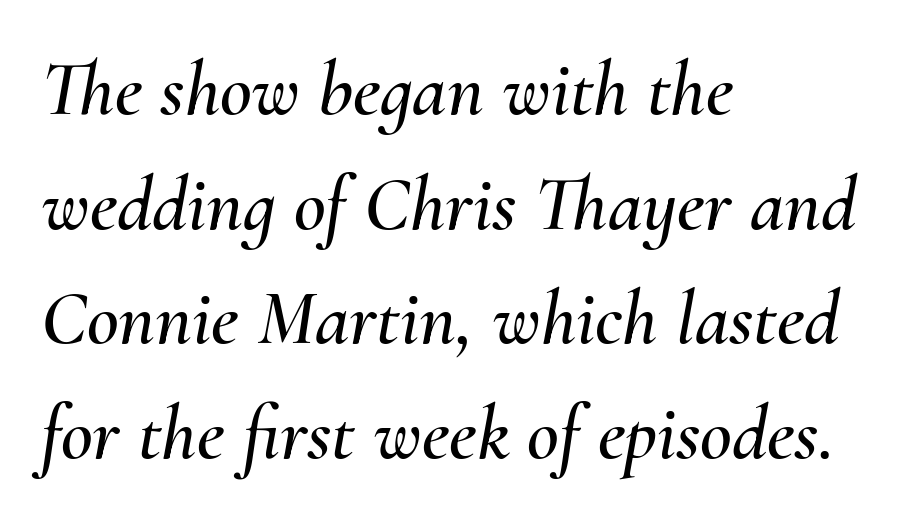
This sample uses an oblique cut, with every glyph tilted off the vertical. If you measured baseline to baseline, you'd find a middling distance. The letters advance in unequal steps, a hallmark of proportional type. Does the copy run flush right? No — it runs flush left.
